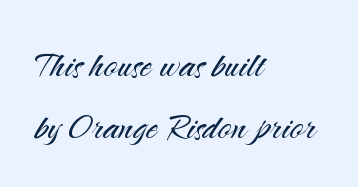
{"serif": "no", "bold": "no", "weight": "light", "width": "normal", "stroke_contrast": "medium", "x_height": "small", "monospaced": "no", "underline": "no", "align": "left", "line_spacing": "normal", "line_spacing_ratio": 1.35, "letter_spacing": "normal", "letter_spacing_em": 0.0, "glyph_px": 46}
